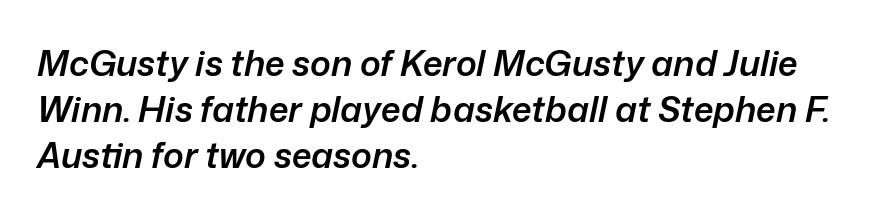
The image shows 35 px semibold type, italic (leaning right); set left-aligned, normal line spacing (1.31x), normal letter spacing, not underlined; low stroke contrast and a medium x-height.
